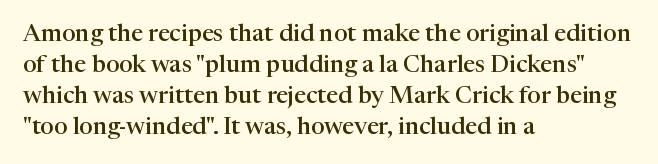
{"italic": "no", "bold": "semi", "underline": "no", "align": "left", "line_spacing": "normal", "line_spacing_ratio": 1.29, "letter_spacing": "normal", "letter_spacing_em": 0.0, "glyph_px": 24}
